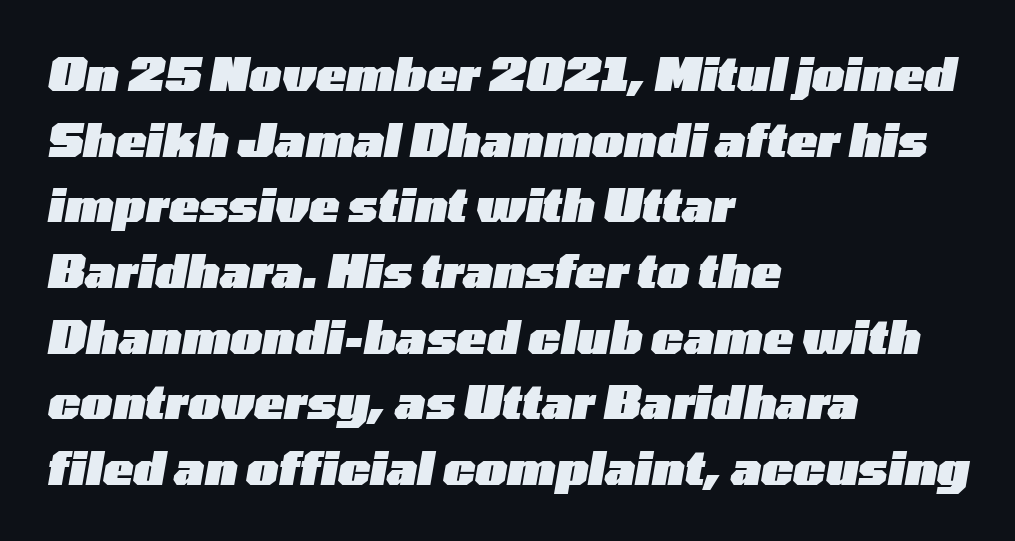
Q: Is the text bold? A: Yes.
Q: Is the text italic (slanted)? A: Yes, it leans right by about 10 degrees.
Q: Is the text underlined? A: No.
Q: How is the paragraph aligned? A: Left-aligned.
Q: Is the spacing between letters normal or unusually wide? A: Normal.
Q: Is the spacing between lines tight, normal or loose? A: Normal.
Q: Width (condensed, normal, or wide)? A: Wide.
Q: Stroke contrast? A: Low.
Q: x-height? A: Medium.
Q: Monospaced? A: No.
